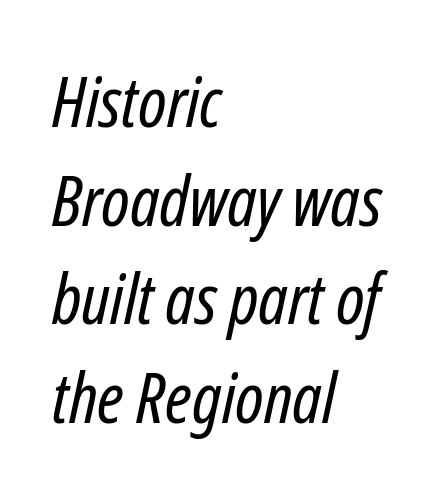
The image shows 70 px regular-weight, condensed type, italic (leaning right); set left-aligned, normal line spacing (1.41x), normal letter spacing, not underlined; low stroke contrast and a medium x-height.
